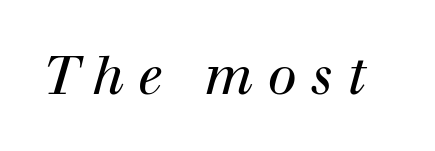
The image shows 53 px regular-weight serif type, italic (leaning right); set unusually wide letter spacing (+0.26 em), not underlined; high stroke contrast and a medium x-height.
